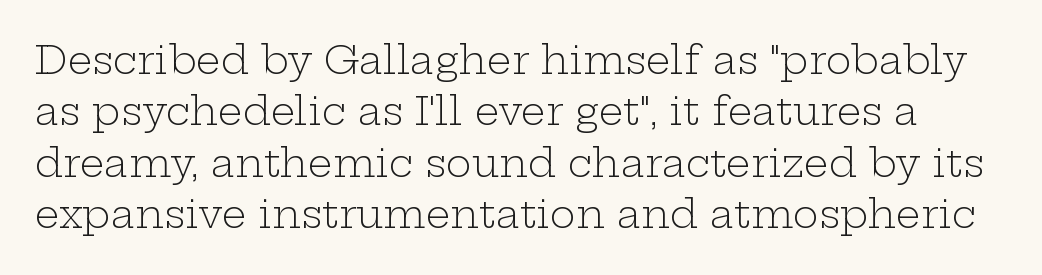
{"serif": "yes", "italic": "no", "bold": "no", "weight": "light", "width": "wide", "stroke_contrast": "low", "x_height": "medium", "monospaced": "no", "underline": "no", "line_spacing": "normal", "line_spacing_ratio": 1.32, "letter_spacing": "normal", "letter_spacing_em": 0.0, "glyph_px": 39}
